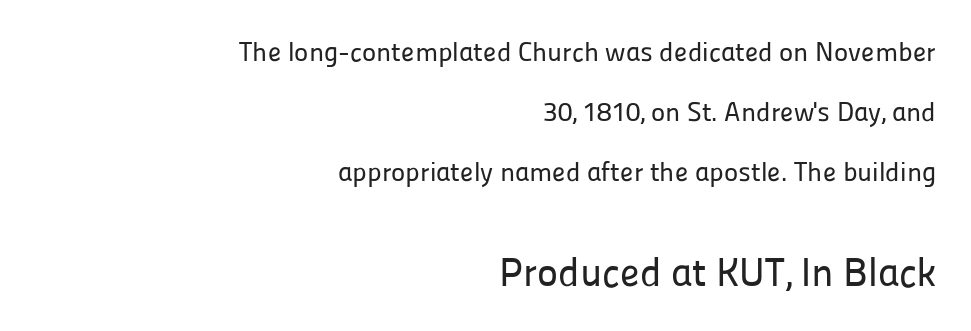
{"serif": "no", "italic": "no", "width": "normal", "stroke_contrast": "low", "x_height": "medium", "monospaced": "no", "underline": "no", "align": "right", "line_spacing": "loose", "line_spacing_ratio": 2.23, "letter_spacing": "normal", "letter_spacing_em": 0.0, "larger_block": "second", "size_ratio": 1.48, "glyph_px": 40}
